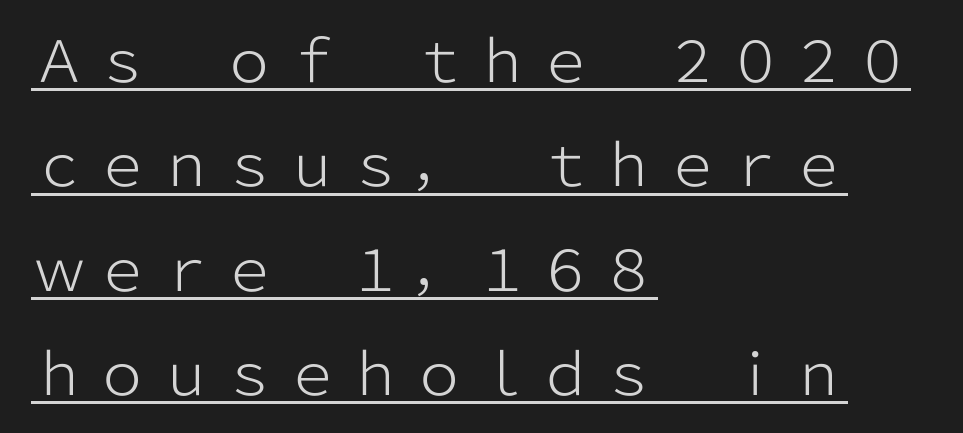
{"serif": "no", "italic": "no", "bold": "no", "weight": "light", "width": "normal", "stroke_contrast": "low", "x_height": "medium", "monospaced": "no", "underline": "yes", "align": "left", "line_spacing_ratio": 1.83, "glyph_px": 57}
